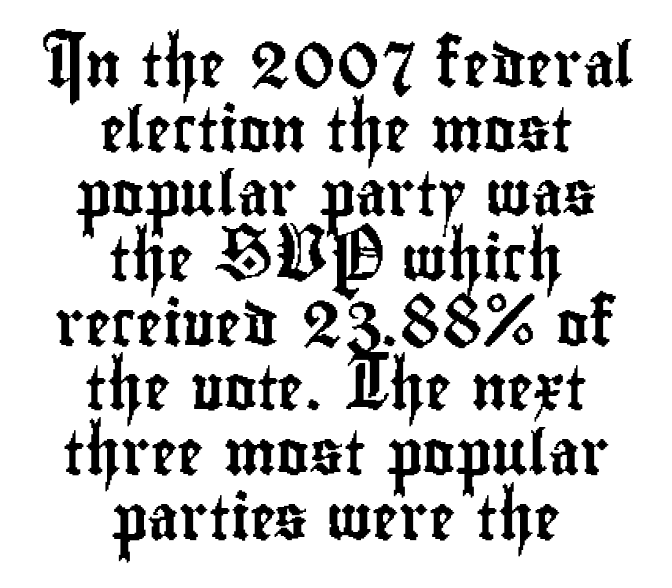
{"serif": "no", "italic": "no", "width": "condensed", "stroke_contrast": "low", "x_height": "small", "monospaced": "no", "underline": "no", "align": "center", "line_spacing": "normal", "line_spacing_ratio": 1.47, "letter_spacing": "normal", "letter_spacing_em": 0.0, "glyph_px": 44}
